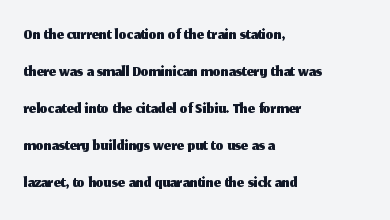
The space beneath each line is pristine and unruled. Compared with typical paragraphs, the rows here are spaced about the same. Notice how the passage keeps a crisp vertical edge on the left only. Short note: letters normally spaced.
